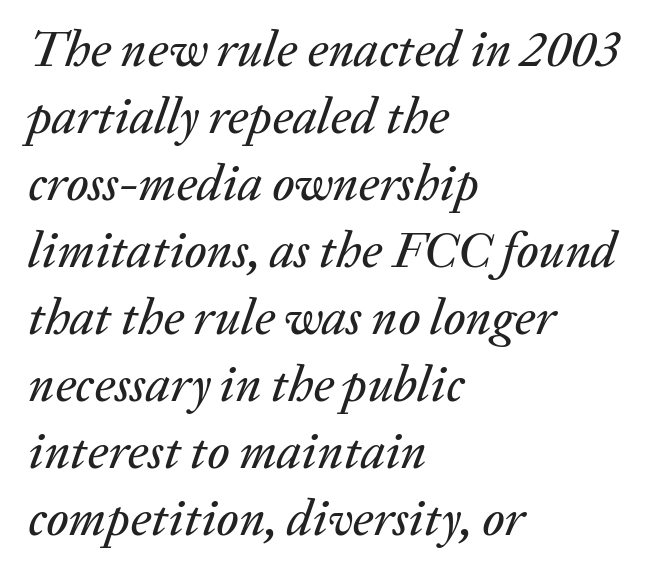
Q: Is the text italic (slanted)? A: Yes, it leans right by about 20 degrees.
Q: Is the text underlined? A: No.
Q: How is the paragraph aligned? A: Left-aligned.
Q: Is the spacing between letters normal or unusually wide? A: Normal.
Q: Is the spacing between lines tight, normal or loose? A: Normal.
Q: Width (condensed, normal, or wide)? A: Normal.
Q: Stroke contrast? A: Low.
Q: x-height? A: Medium.
Q: Monospaced? A: No.
